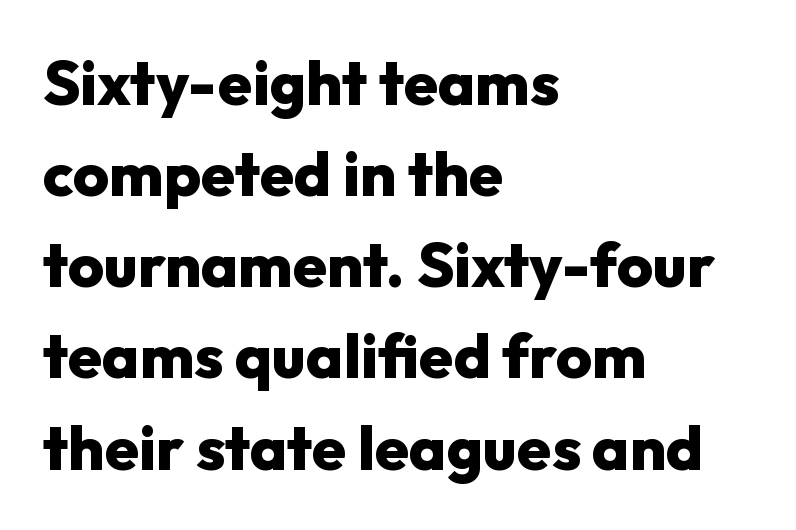
{"serif": "no", "italic": "no", "bold": "yes", "weight": "heavy", "width": "normal", "stroke_contrast": "low", "x_height": "medium", "monospaced": "no", "underline": "no", "align": "left", "line_spacing": "normal", "line_spacing_ratio": 1.47, "letter_spacing": "normal", "letter_spacing_em": 0.0, "glyph_px": 62}
